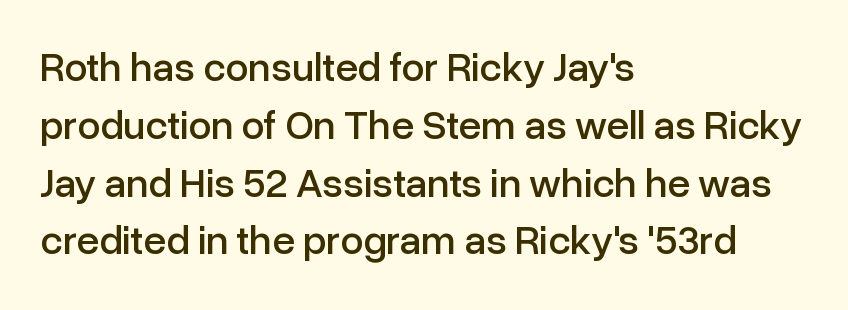
This rendering uses left alignment, leaving the right contour irregular. Words appear dense and cohesive because spacing is normal. This sample uses an upright cut, with every glyph sitting square on the baseline. Interline gaps are of average width in this sample. The face used here is proportionally spaced, like ordinary book or web type. Check where the strokes stop: nothing finishes them off — pure sans.
